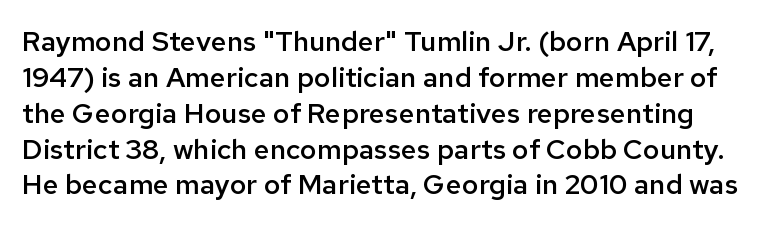
Every character sits straight up, as roman type does. Notice how descenders clear the ascenders below comfortably — that's standard leading. These lines are rendered in a variable-pitch font. This is moderately heavy type, rendered in semibold.
